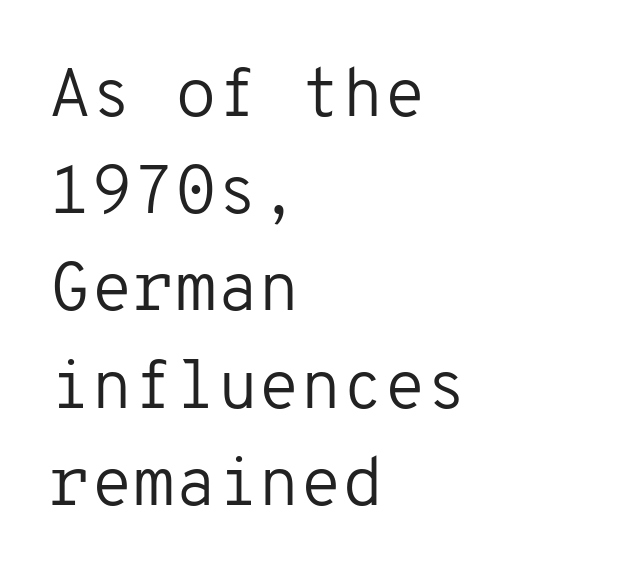
Q: Is the text bold? A: No.
Q: Is the text italic (slanted)? A: No, it is upright.
Q: Is the typeface a serif or a sans-serif typeface? A: Sans-serif.
Q: Is the text underlined? A: No.
Q: How is the paragraph aligned? A: Left-aligned.
Q: Is the spacing between letters normal or unusually wide? A: Normal.
Q: Is the spacing between lines tight, normal or loose? A: Normal.
Q: Width (condensed, normal, or wide)? A: Normal.
Q: Stroke contrast? A: Low.
Q: x-height? A: Medium.
Q: Monospaced? A: Yes.
